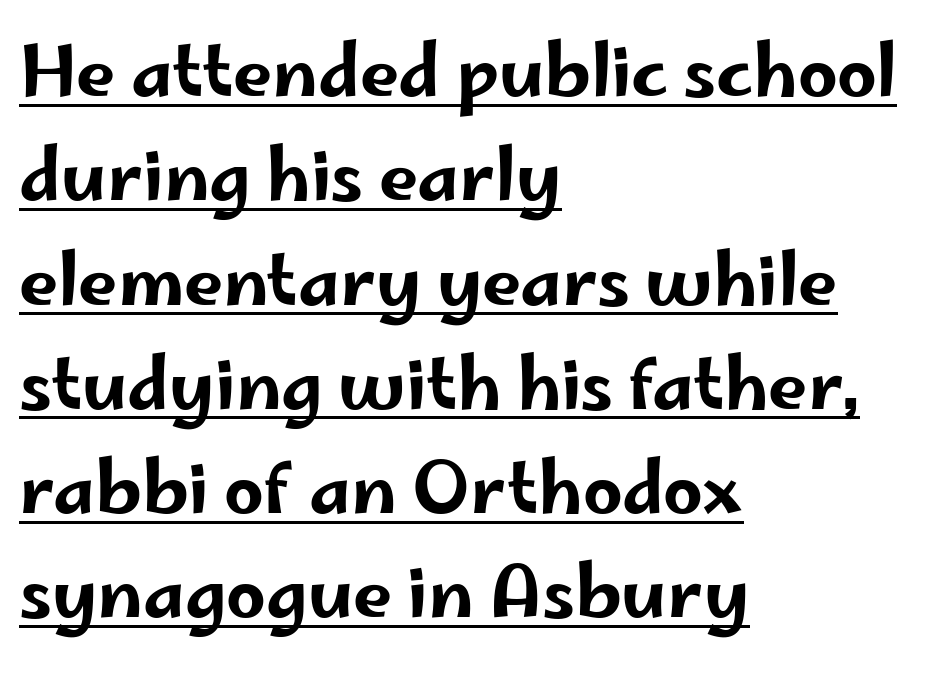
{"serif": "no", "italic": "no", "width": "wide", "stroke_contrast": "low", "x_height": "small", "monospaced": "no", "underline": "yes", "align": "left", "line_spacing": "normal", "line_spacing_ratio": 1.49, "letter_spacing": "normal", "letter_spacing_em": 0.0, "glyph_px": 70}
